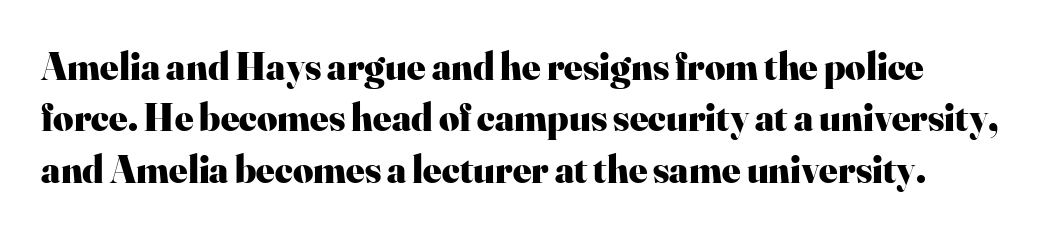
The image shows 39 px heavy serif type, upright; set normal line spacing (1.32x), normal letter spacing, not underlined; high stroke contrast and a small x-height.
